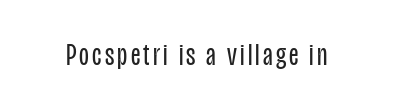
Q: Is the text bold? A: No.
Q: Is the text italic (slanted)? A: No, it is upright.
Q: Is the typeface a serif or a sans-serif typeface? A: Sans-serif.
Q: Is the text underlined? A: No.
Q: Width (condensed, normal, or wide)? A: Condensed.
Q: Stroke contrast? A: Low.
Q: x-height? A: Large.
Q: Monospaced? A: No.
